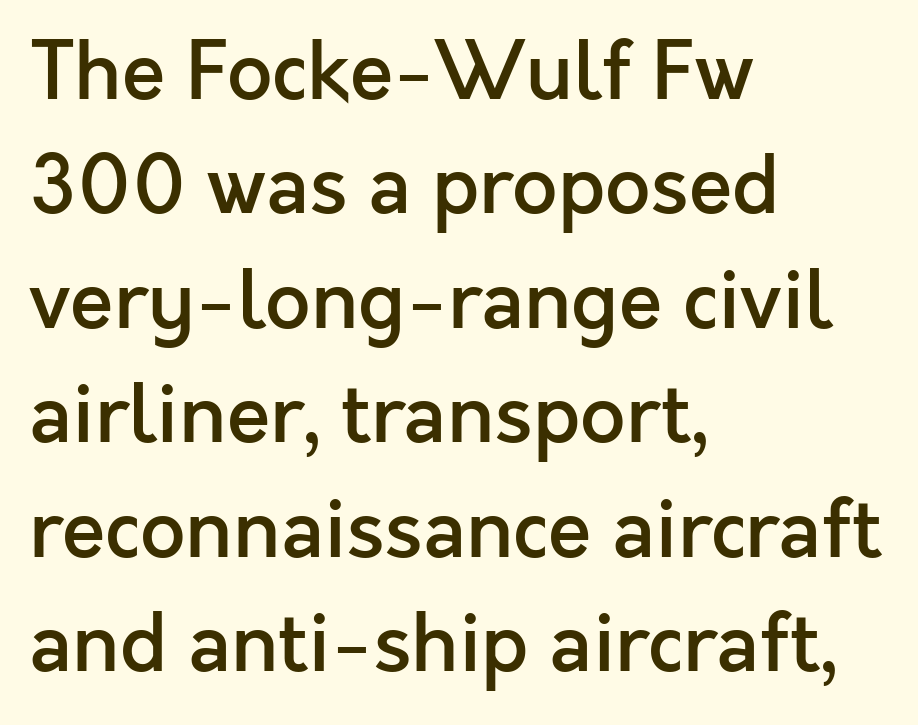
{"serif": "no", "italic": "no", "bold": "semi", "weight": "semibold", "width": "normal", "x_height": "medium", "monospaced": "no", "underline": "no", "align": "left", "line_spacing": "normal", "line_spacing_ratio": 1.43, "letter_spacing": "normal", "letter_spacing_em": 0.0, "glyph_px": 80}
